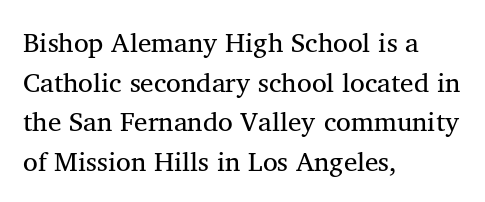
Summary of weight: not heavy and not bold. Quick note: underline off. These lines keep a tight, regular rhythm from letter to letter. Alignment: flush left.
